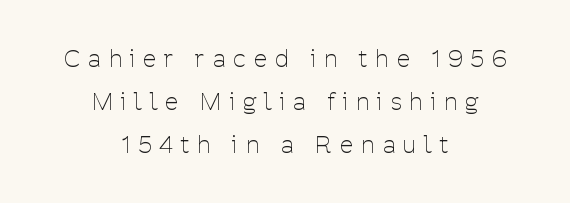
The image shows 24 px text type, upright; set centered, line spacing 1.8x, unusually wide letter spacing (+0.34 em), not underlined.
